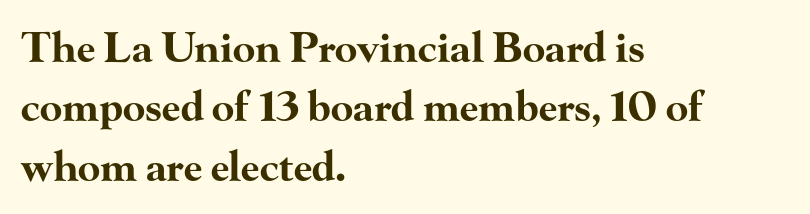
Q: Is the text bold? A: Yes.
Q: Is the text italic (slanted)? A: No, it is upright.
Q: Is the typeface a serif or a sans-serif typeface? A: Serif.
Q: Is the text underlined? A: No.
Q: How is the paragraph aligned? A: Left-aligned.
Q: Is the spacing between letters normal or unusually wide? A: Normal.
Q: Is the spacing between lines tight, normal or loose? A: Normal.
Q: Width (condensed, normal, or wide)? A: Wide.
Q: Stroke contrast? A: High.
Q: x-height? A: Small.
Q: Monospaced? A: No.
